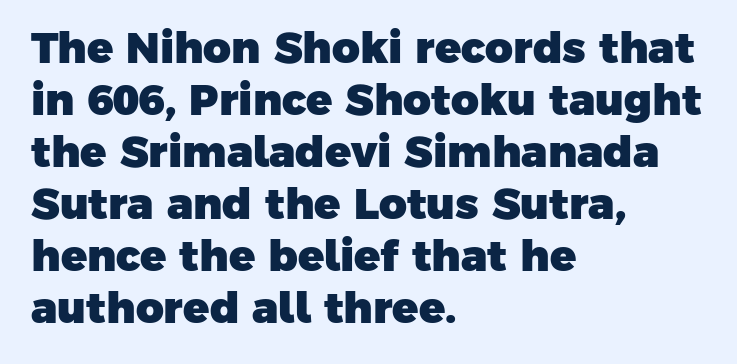
The image shows 43 px heavy sans-serif type; set left-aligned, line spacing 1.21x, normal letter spacing, not underlined; low stroke contrast and a medium x-height.
